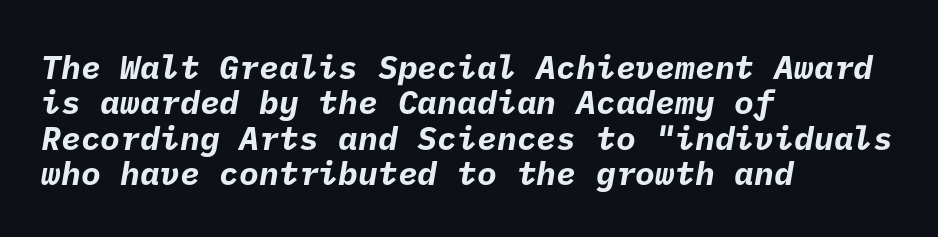
The tracking reads as untouched default to a designer's eye. All the whitespace from short lines collects on the right. The passage shown is emphatically bold. Each letter's strokes conclude bluntly, with no projecting serifs. The area under the type is left untouched.
